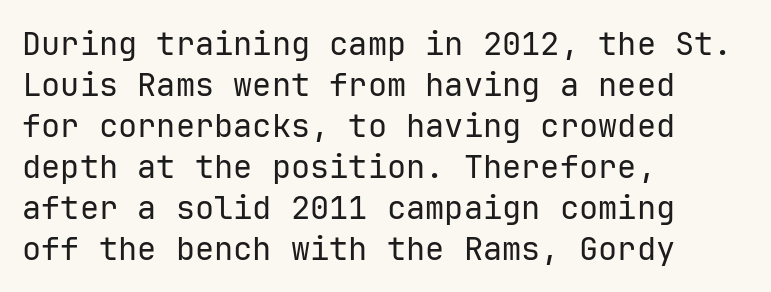
If you drew a ruler down the left edge, every line would touch it. Leading matches the norm, producing a regular column. Bare-footed words on every line. Every character here occupies the same horizontal width, giving the sample a typewriter-like rhythm. Nope, no serifs anywhere on these letters. Rendered with straight, roman letterforms.
